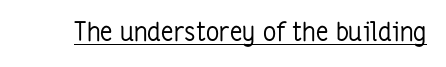
The image shows 26 px text type, upright; set normal letter spacing, underlined.
